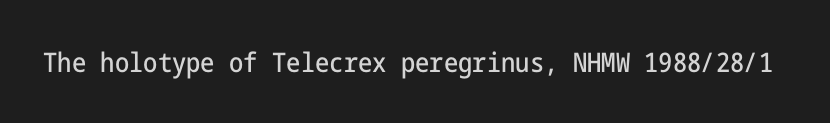
The image shows 27 px text type, upright; set normal letter spacing, not underlined.
